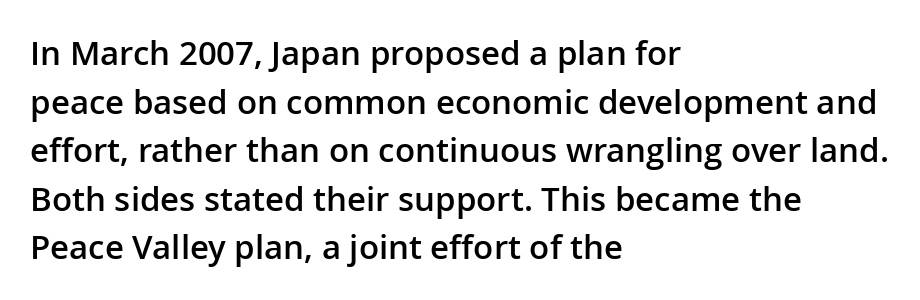
Here the designer chose a conventional face with non-uniform glyph widths. A somewhat darkened texture: the type is semibold rather than bold. The typography opts for an upright posture over an oblique one. Spacing between characters is what you'd get straight out of the box. What's the leading like? Ordinary, nothing unusual.
